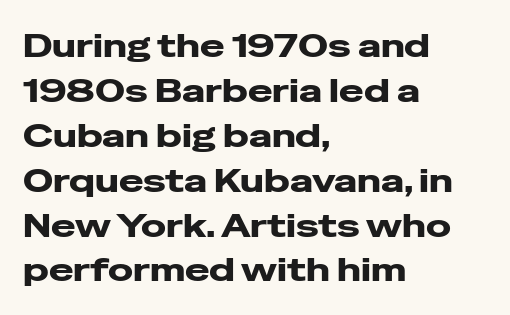
The image shows 33 px heavy, wide sans-serif type, upright; set left-aligned, normal line spacing (1.36x), normal letter spacing, not underlined; low stroke contrast and a medium x-height.
